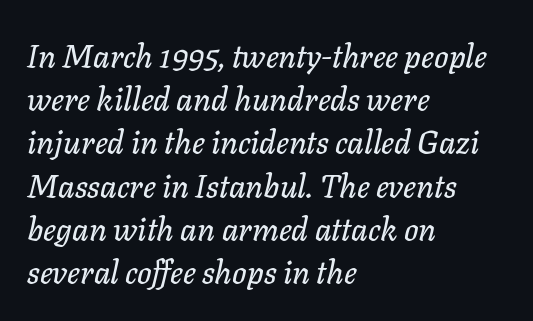
The image shows 32 px text type, italic (leaning right); set left-aligned, normal line spacing (1.35x), normal letter spacing, not underlined; low stroke contrast and a medium x-height.
